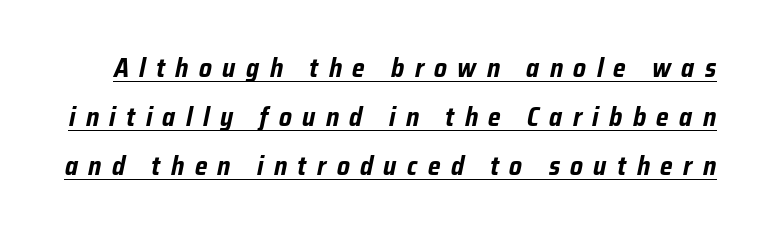
The image shows 26 px bold type, italic (leaning right); set line spacing 1.89x, unusually wide letter spacing (+0.4 em), underlined.
